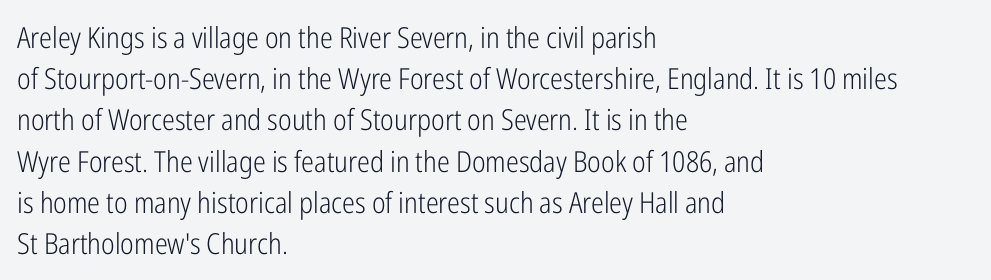
{"serif": "no", "italic": "no", "bold": "no", "weight": "light", "width": "condensed", "stroke_contrast": "low", "x_height": "medium", "monospaced": "no", "underline": "no", "align": "left", "line_spacing": "normal", "line_spacing_ratio": 1.42, "letter_spacing": "normal", "letter_spacing_em": 0.0, "glyph_px": 29}
